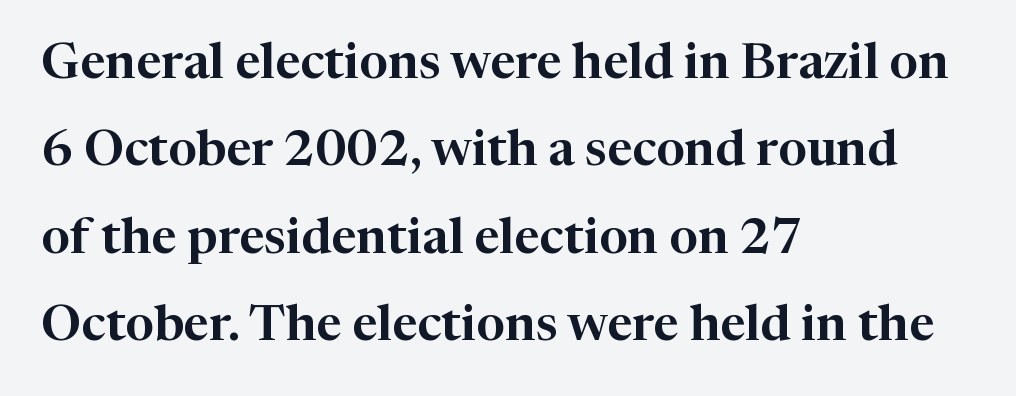
The gap between lines stays unmarked. The face used here is proportionally spaced, like ordinary book or web type. The tracking reads as untouched default to a designer's eye. This sample uses an upright cut, with every glyph sitting square on the baseline. The rag falls on the right side of this text block. Classification — serif.
